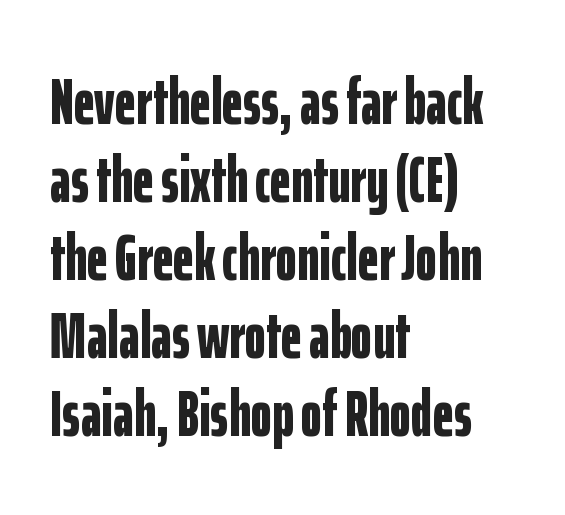
Q: Is the text bold? A: Yes.
Q: Is the text italic (slanted)? A: No, it is upright.
Q: Is the typeface a serif or a sans-serif typeface? A: Sans-serif.
Q: Is the text underlined? A: No.
Q: How is the paragraph aligned? A: Left-aligned.
Q: Is the spacing between letters normal or unusually wide? A: Normal.
Q: Width (condensed, normal, or wide)? A: Condensed.
Q: Stroke contrast? A: Low.
Q: x-height? A: Medium.
Q: Monospaced? A: No.
